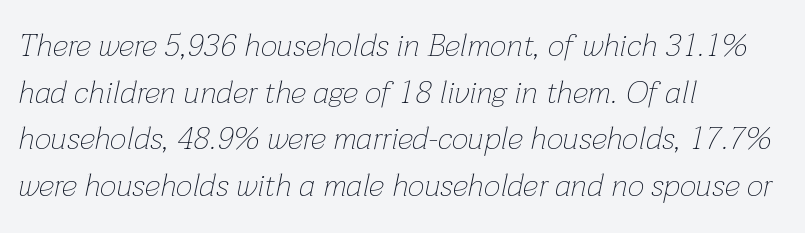
Q: Is the text bold? A: No.
Q: Is the text italic (slanted)? A: Yes, it leans right by about 12 degrees.
Q: Is the text underlined? A: No.
Q: How is the paragraph aligned? A: Left-aligned.
Q: Is the spacing between letters normal or unusually wide? A: Normal.
Q: Is the spacing between lines tight, normal or loose? A: Normal.
Q: Width (condensed, normal, or wide)? A: Normal.
Q: Stroke contrast? A: Low.
Q: x-height? A: Medium.
Q: Monospaced? A: No.
